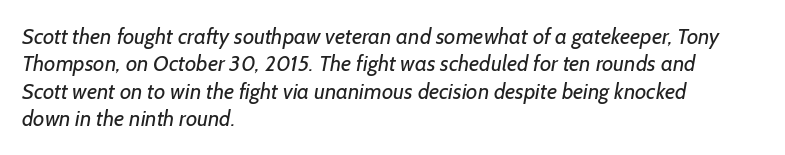
{"bold": "no", "underline": "no", "align": "left", "line_spacing": "normal", "line_spacing_ratio": 1.25, "letter_spacing": "normal", "letter_spacing_em": 0.0, "glyph_px": 22}
